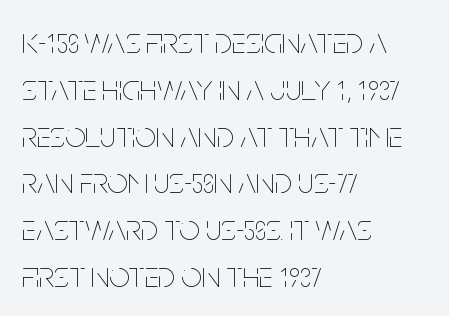
The image shows 36 px thin, condensed type, upright; set left-aligned, normal line spacing (1.3x), normal letter spacing, not underlined; low stroke contrast and a large x-height.
